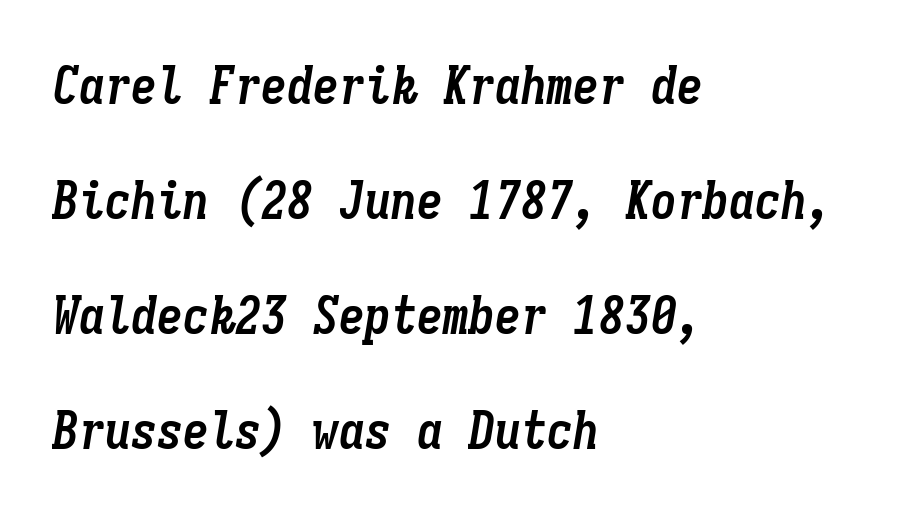
Q: Is the text bold? A: Yes.
Q: Is the text italic (slanted)? A: Yes, it leans right by about 9 degrees.
Q: Is the text underlined? A: No.
Q: How is the paragraph aligned? A: Left-aligned.
Q: Is the spacing between letters normal or unusually wide? A: Normal.
Q: Is the spacing between lines tight, normal or loose? A: Loose.
Q: Width (condensed, normal, or wide)? A: Condensed.
Q: Stroke contrast? A: Low.
Q: x-height? A: Medium.
Q: Monospaced? A: Yes.
